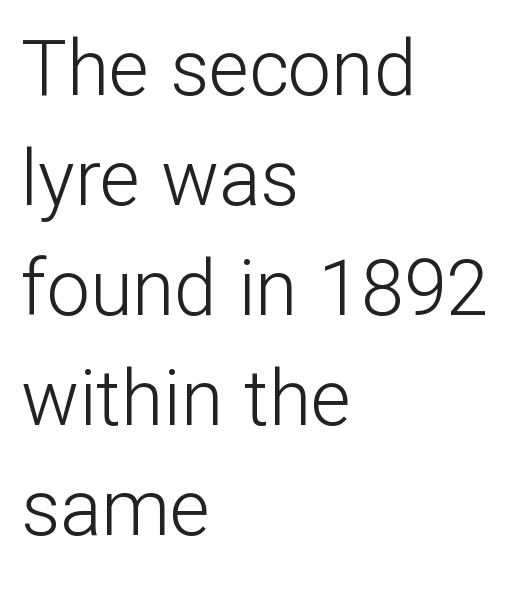
{"serif": "no", "italic": "no", "bold": "no", "weight": "light", "width": "normal", "stroke_contrast": "low", "x_height": "medium", "monospaced": "no", "underline": "no", "align": "left", "line_spacing": "normal", "line_spacing_ratio": 1.43, "letter_spacing": "normal", "letter_spacing_em": 0.0, "glyph_px": 77}
